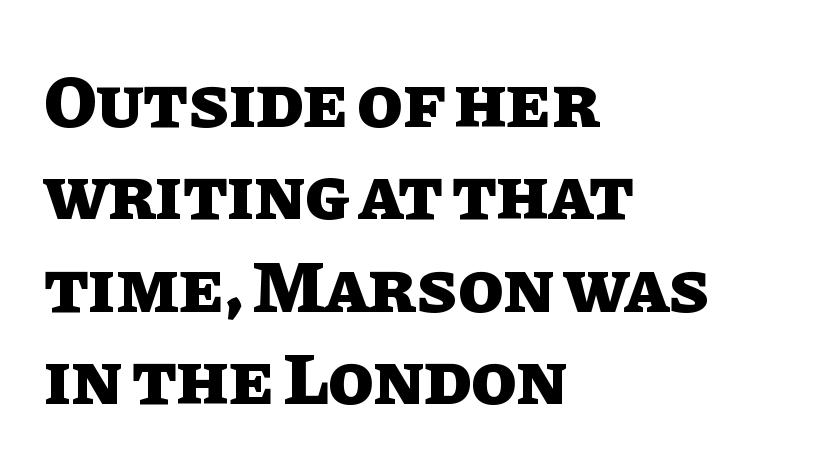
The image shows 74 px heavy type, upright; set left-aligned, normal line spacing (1.25x), normal letter spacing, not underlined; low stroke contrast and a large x-height.
